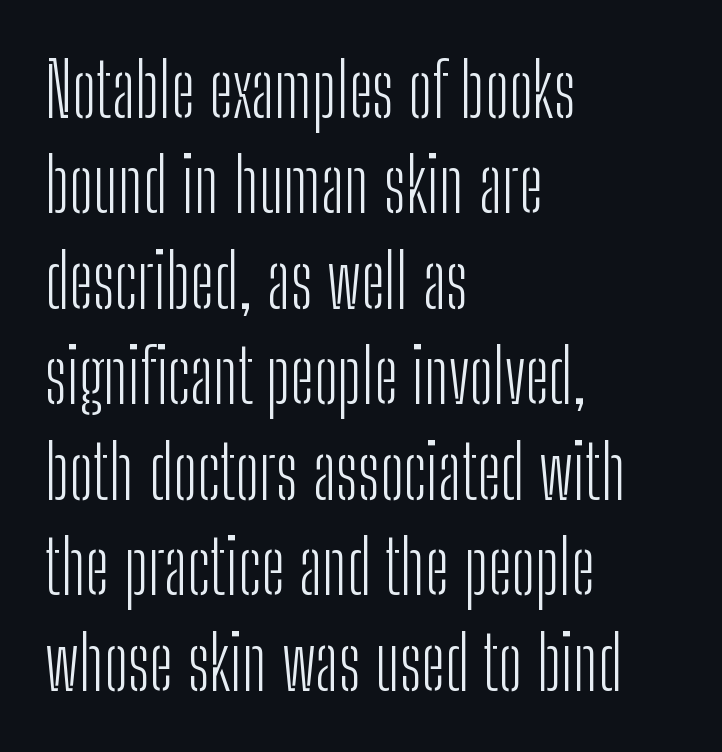
The gaps between neighbouring characters are ordinary and unremarkable. Does the leading feel generous? No, just average. Do the characters align in a grid? No, the font is proportional. The foot of each line stays bare and open.
